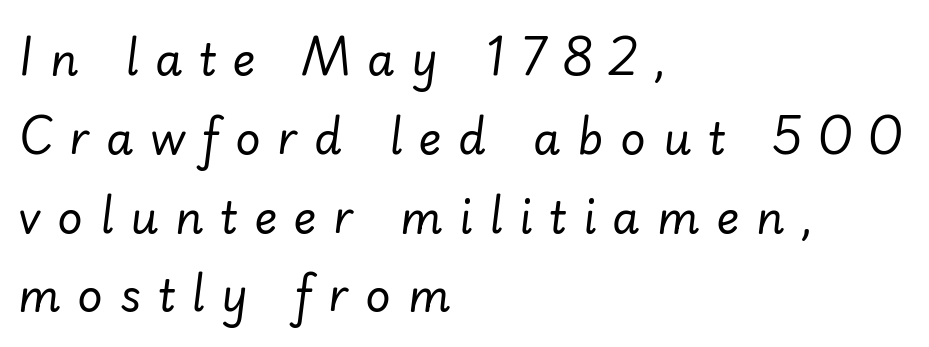
The image shows 44 px regular-weight type, italic (leaning right); set left-aligned, line spacing 1.79x, unusually wide letter spacing (+0.38 em), not underlined; low stroke contrast and a small x-height.
